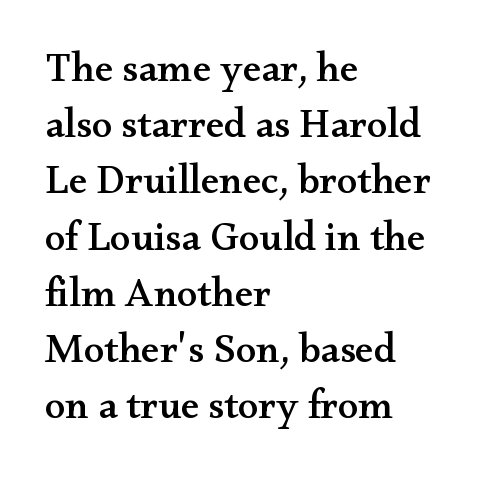
A roman cut, with each character standing at attention. A student would call this left alignment; a typographer would say flush left, rag right. The passage shown is typed in a proportional face where columns would drift. Small tapered or slab feet sit at the stroke ends, so this counts as serif. Students, note that the glyphs here touch the page at normal intervals.
